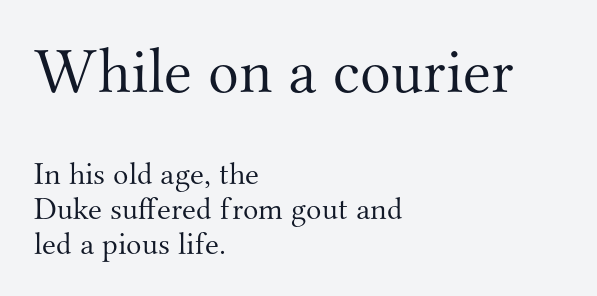
{"serif": "yes", "italic": "no", "bold": "no", "weight": "light", "width": "normal", "stroke_contrast": "medium", "x_height": "small", "monospaced": "no", "underline": "no", "align": "left", "line_spacing": "tight", "line_spacing_ratio": 1.09, "letter_spacing": "normal", "letter_spacing_em": 0.0, "larger_block": "first", "size_ratio": 2.0, "glyph_px": 64}
